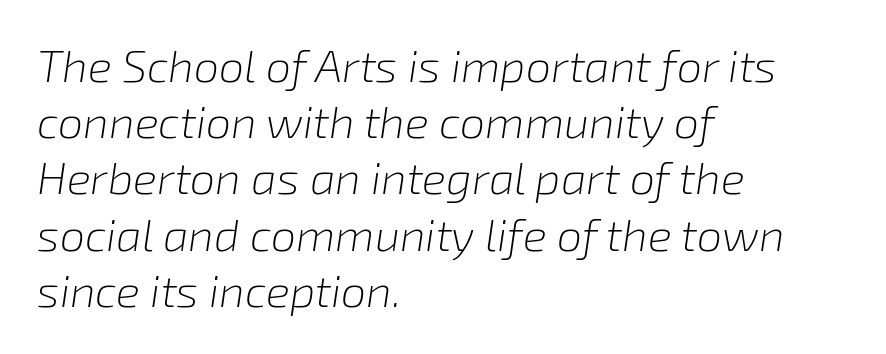
Q: Is the text bold? A: No.
Q: Is the text italic (slanted)? A: Yes, it leans right by about 8 degrees.
Q: Is the text underlined? A: No.
Q: How is the paragraph aligned? A: Left-aligned.
Q: Is the spacing between letters normal or unusually wide? A: Normal.
Q: Is the spacing between lines tight, normal or loose? A: Normal.
Q: Width (condensed, normal, or wide)? A: Normal.
Q: Stroke contrast? A: Low.
Q: x-height? A: Medium.
Q: Monospaced? A: No.
